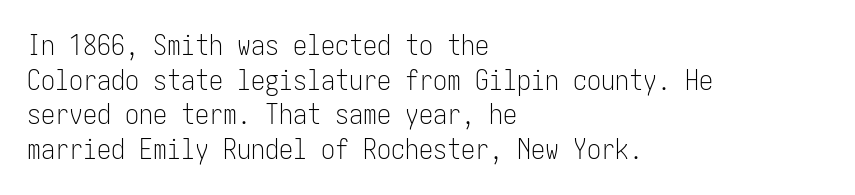
The weight would be labelled regular, book, light, or lighter still. The paragraph shown leans on its left margin. The typeface chosen for these lines omits serifs. Is the letter spacing exaggerated? No — it looks like the ordinary default. It's the straight-up-and-down kind of type.
